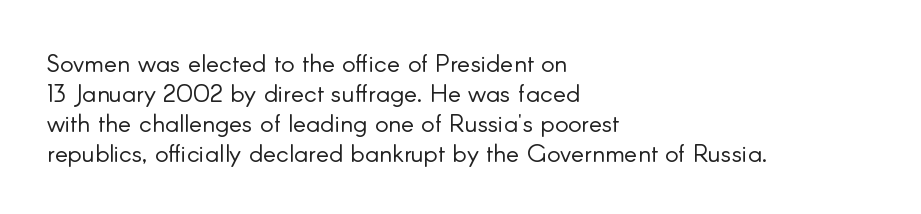
Stem width sits at or under what a default text font uses. Rendered with straight, roman letterforms. In CSS terms this would be text-align: left. Is the letter spacing exaggerated? No — it looks like the ordinary default.
